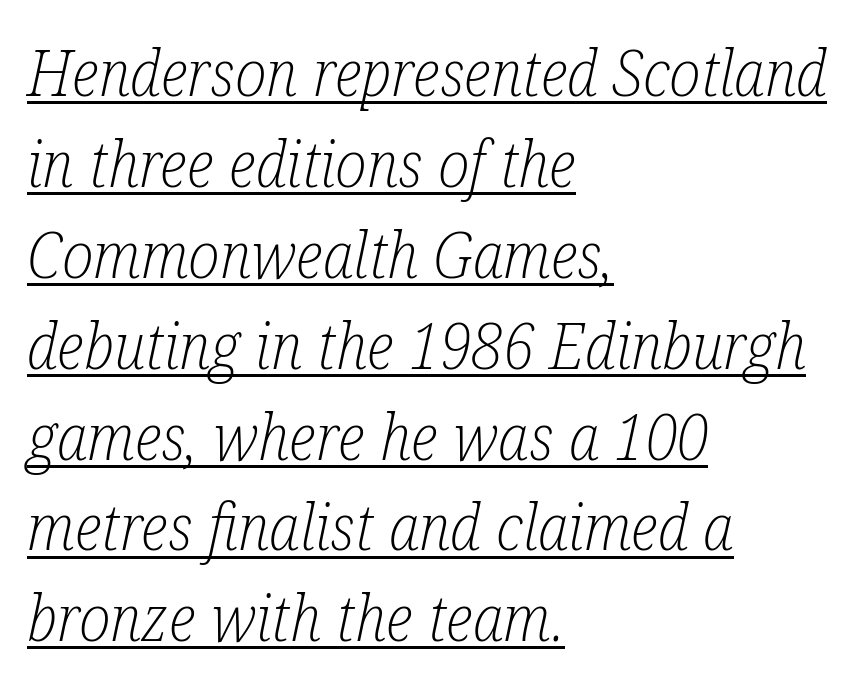
{"serif": "yes", "italic": "yes", "lean": "right", "slant_degrees": 12, "bold": "no", "weight": "light", "width": "condensed", "stroke_contrast": "low", "x_height": "medium", "monospaced": "no", "underline": "yes", "align": "left", "line_spacing": "normal", "line_spacing_ratio": 1.42, "letter_spacing": "normal", "letter_spacing_em": 0.0, "glyph_px": 64}
